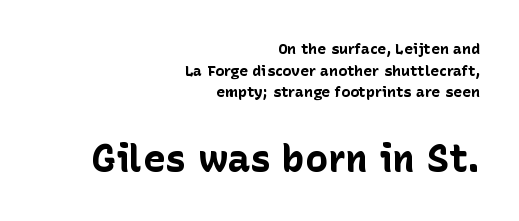
The image shows 38 px bold sans-serif type, upright; set right-aligned, normal line spacing (1.45x), normal letter spacing, not underlined; the second (bottom) block is 2.53x larger; low stroke contrast and a medium x-height.
